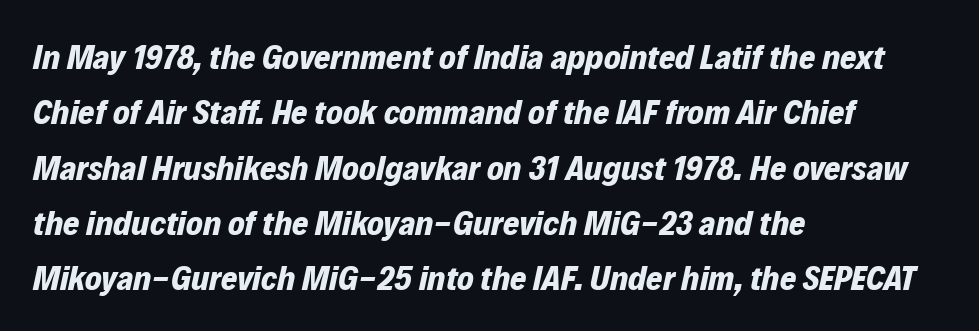
Q: Is the text bold? A: Yes.
Q: Is the text italic (slanted)? A: Yes, it leans right by about 12 degrees.
Q: Is the text underlined? A: No.
Q: How is the paragraph aligned? A: Left-aligned.
Q: Is the spacing between letters normal or unusually wide? A: Normal.
Q: Is the spacing between lines tight, normal or loose? A: Normal.
Q: Width (condensed, normal, or wide)? A: Normal.
Q: Stroke contrast? A: Low.
Q: x-height? A: Medium.
Q: Monospaced? A: No.
